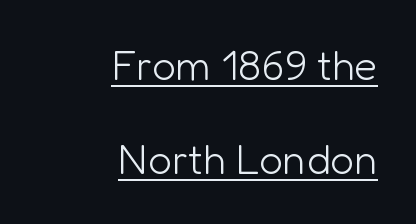
The image shows 42 px light sans-serif type, upright; set right-aligned, loose line spacing (2.25x), normal letter spacing, underlined; low stroke contrast and a medium x-height.
